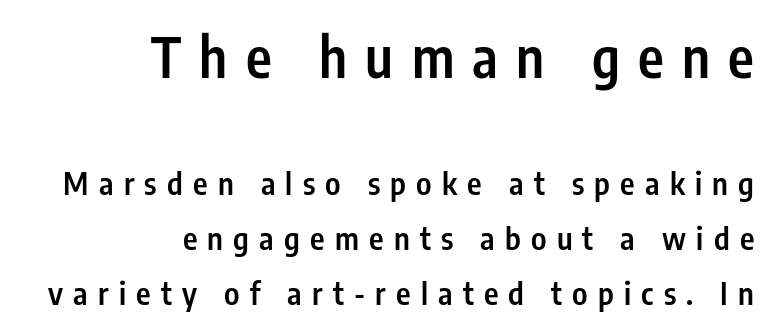
A typesetter would label this face a sans. Quick note: underline off. The passage shown is typed in a proportional face where columns would drift. You get the large type first, then a drop to smaller type. A typesetter would mark this as roman, not italic. The characters look somewhat weighty, a semibold short of true bold.
